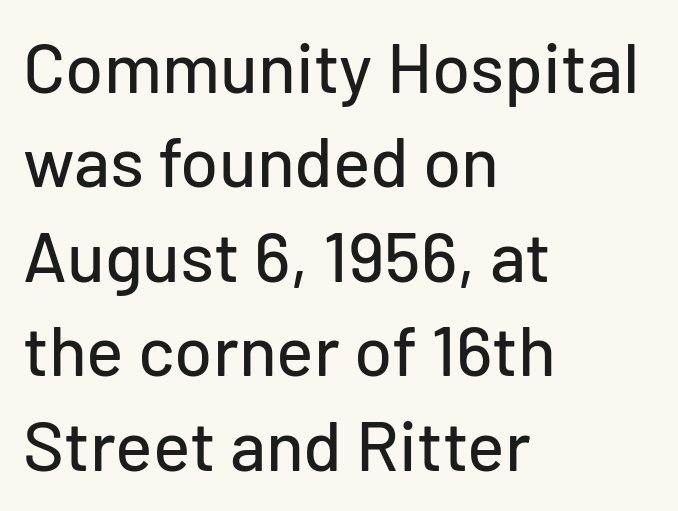
Reading down the block, your eye returns to a fixed left position each line. The rendering uses natural spacing where letterforms have individual widths. These lines sit exactly where default settings would place them. How are the letters spaced? Ordinarily, with no added tracking.
